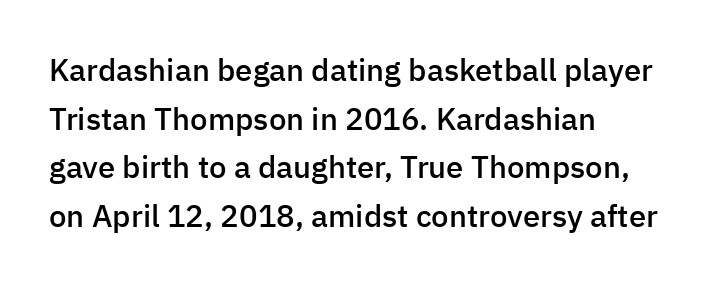
{"serif": "no", "italic": "no", "bold": "semi", "weight": "semibold", "width": "normal", "stroke_contrast": "low", "x_height": "medium", "monospaced": "no", "underline": "no", "align": "left", "line_spacing": "normal", "line_spacing_ratio": 1.57, "letter_spacing": "normal", "letter_spacing_em": 0.0, "glyph_px": 31}
